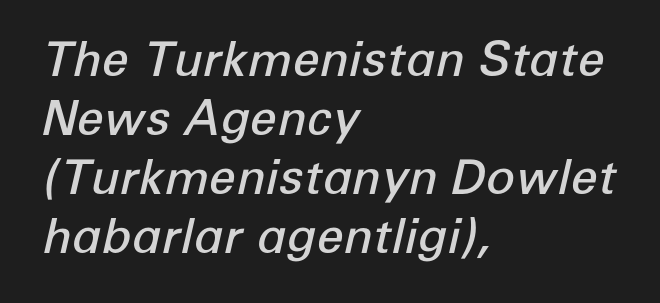
These lines are rendered in a variable-pitch font. Underlining? Definitely not there. Yep, that's italic — everything's leaning. Emphasis by weight is partial: semibold. This sample uses plain, unmodified letter spacing.
